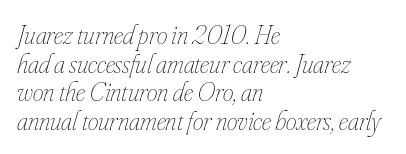
{"italic": "yes", "lean": "right", "slant_degrees": 16, "bold": "no", "underline": "no", "align": "left", "line_spacing": "tight", "line_spacing_ratio": 1.06, "letter_spacing": "normal", "letter_spacing_em": 0.0, "glyph_px": 27}
